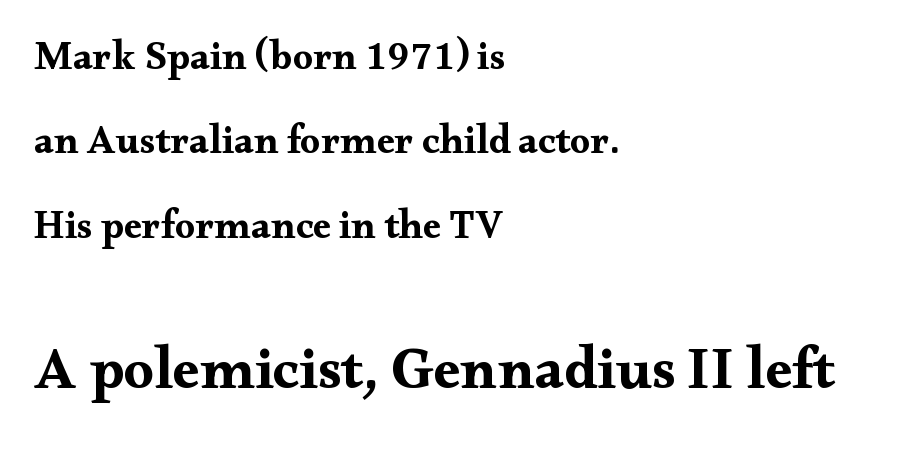
Q: Is the text bold? A: Yes.
Q: Is the text italic (slanted)? A: No, it is upright.
Q: Is the typeface a serif or a sans-serif typeface? A: Serif.
Q: Is the text underlined? A: No.
Q: How is the paragraph aligned? A: Left-aligned.
Q: Is the spacing between letters normal or unusually wide? A: Normal.
Q: Is the spacing between lines tight, normal or loose? A: Loose.
Q: Which block of text is set in a larger size, the first (top) or the second (bottom)? A: The second (bottom) one.
Q: Width (condensed, normal, or wide)? A: Wide.
Q: Stroke contrast? A: Medium.
Q: x-height? A: Small.
Q: Monospaced? A: No.
